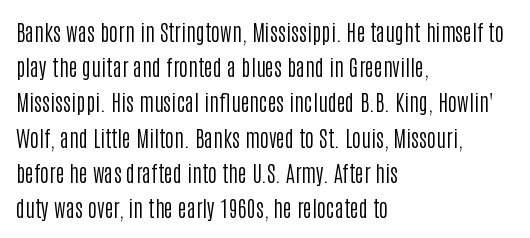
A quiet, ordinary-to-light weight characterises the typeface. Default kerning and tracking; the words read as compact shapes. These lines stack with their left ends in a neat column. The leading is moderate, giving the passage an even texture.
